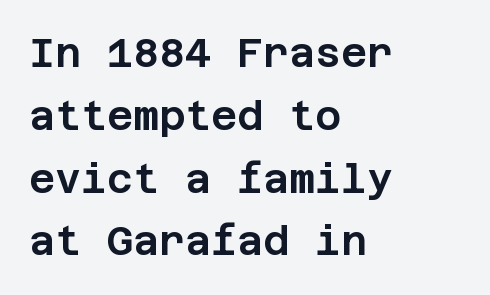
The image shows 40 px sans-serif type, upright; set left-aligned, normal line spacing (1.57x), normal letter spacing, not underlined; low stroke contrast and a large x-height.
